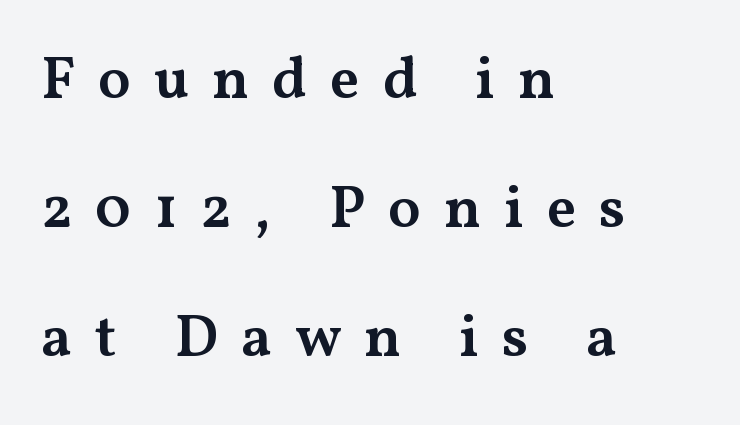
The image shows 59 px semibold, wide serif type, upright; set left-aligned, loose line spacing (2.19x), unusually wide letter spacing (+0.39 em), not underlined; medium stroke contrast and a medium x-height.
